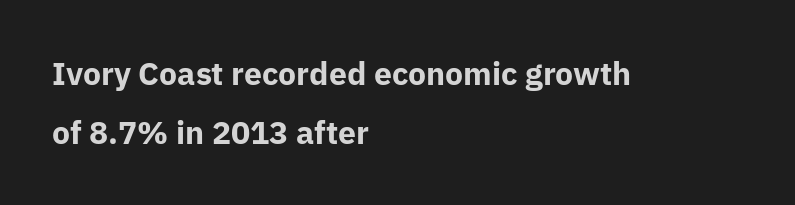
These lines are rendered in a variable-pitch font. These lines keep a tight, regular rhythm from letter to letter. Descenders are the only things crossing below the line. Designer's note — italics off, roman on. A sans-serif font was chosen for this passage. The lines in this sample share a left origin and differ only in where they stop.
